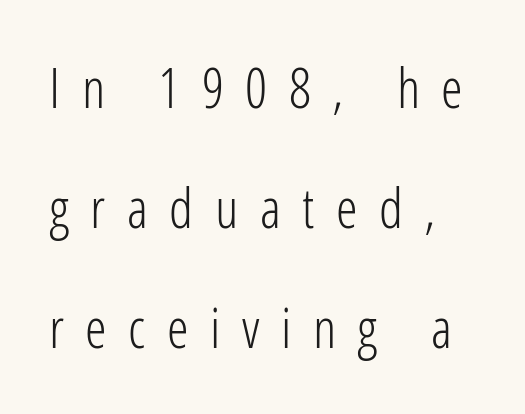
The image shows 55 px light, condensed sans-serif type, upright; set loose line spacing (2.18x), unusually wide letter spacing (+0.39 em), not underlined; low stroke contrast and a medium x-height.
